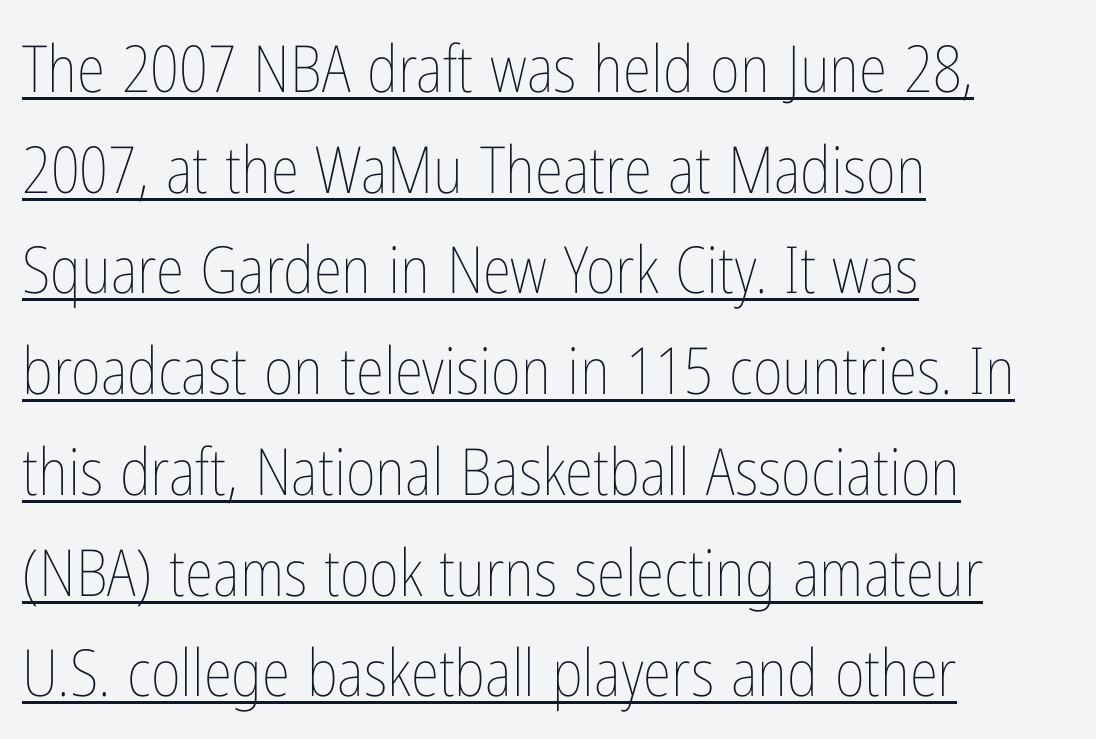
{"italic": "no", "bold": "no", "weight": "thin", "width": "condensed", "stroke_contrast": "low", "x_height": "medium", "monospaced": "no", "underline": "yes", "align": "left", "line_spacing": "normal", "line_spacing_ratio": 1.55, "letter_spacing": "normal", "letter_spacing_em": 0.0, "glyph_px": 65}
